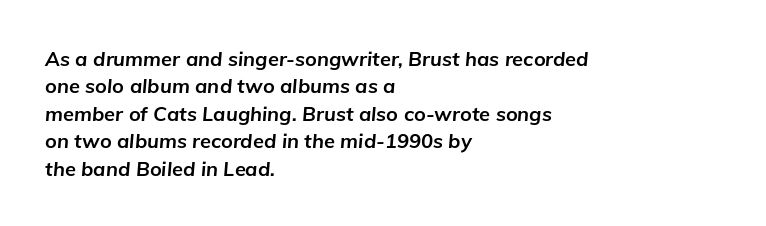
Q: Is the text bold? A: Yes.
Q: Is the text italic (slanted)? A: Yes, it leans right by about 5 degrees.
Q: Is the text underlined? A: No.
Q: How is the paragraph aligned? A: Left-aligned.
Q: Is the spacing between letters normal or unusually wide? A: Normal.
Q: Is the spacing between lines tight, normal or loose? A: Normal.
